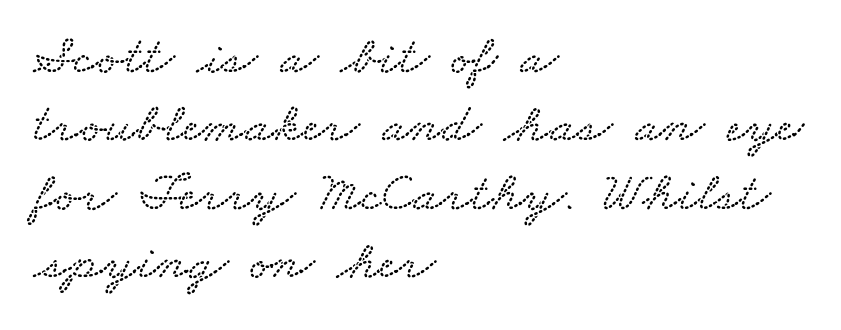
{"width": "wide", "stroke_contrast": "low", "x_height": "small", "monospaced": "no", "underline": "no", "align": "left", "line_spacing_ratio": 1.22, "letter_spacing": "normal", "letter_spacing_em": 0.0, "glyph_px": 56}
